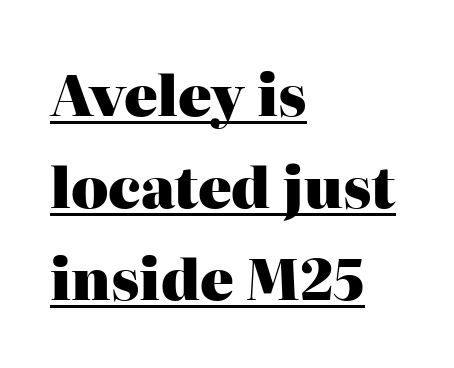
{"serif": "yes", "italic": "no", "bold": "yes", "weight": "heavy", "width": "normal", "stroke_contrast": "high", "x_height": "medium", "monospaced": "no", "underline": "yes", "align": "left", "line_spacing": "normal", "line_spacing_ratio": 1.64, "letter_spacing": "normal", "letter_spacing_em": 0.0, "glyph_px": 56}
